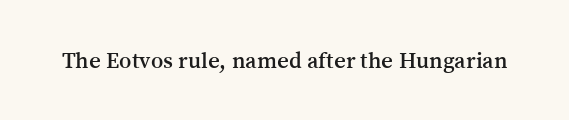
{"italic": "no", "underline": "no", "letter_spacing": "normal", "letter_spacing_em": 0.0, "glyph_px": 23}
